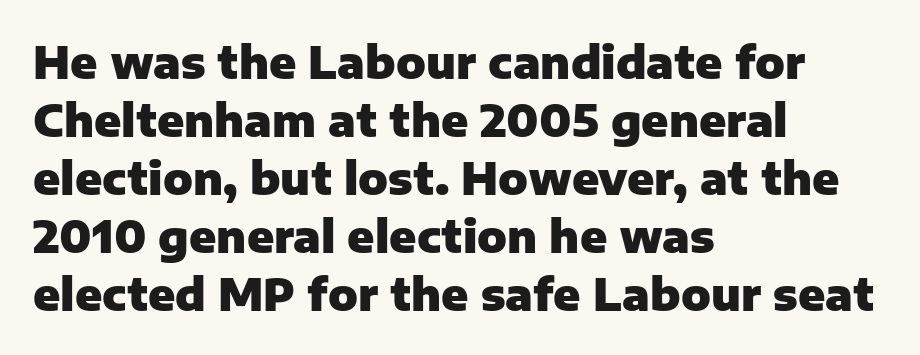
The image shows 44 px heavy sans-serif type, upright; set left-aligned, normal line spacing (1.32x), normal letter spacing, not underlined; low stroke contrast and a medium x-height.
